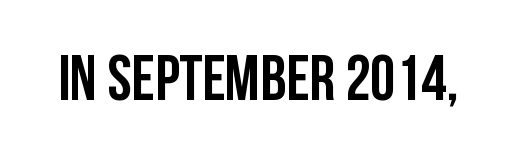
Q: Is the text bold? A: Yes.
Q: Is the text italic (slanted)? A: No, it is upright.
Q: Is the typeface a serif or a sans-serif typeface? A: Sans-serif.
Q: Is the text underlined? A: No.
Q: Is the spacing between letters normal or unusually wide? A: Normal.
Q: Width (condensed, normal, or wide)? A: Condensed.
Q: Stroke contrast? A: Low.
Q: x-height? A: Large.
Q: Monospaced? A: No.
